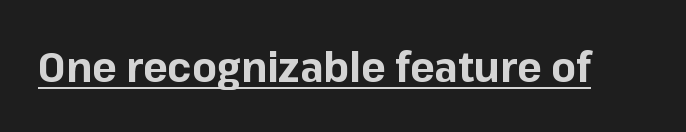
Default kerning and tracking; the words read as compact shapes. Strong, thick strokes mark this as bold type. No italicization has been applied; the sample stays upright. A continuous stroke trails under the words, as in a hyperlink. This rendering employs a face without finishing strokes, i.e., a sans-serif.
